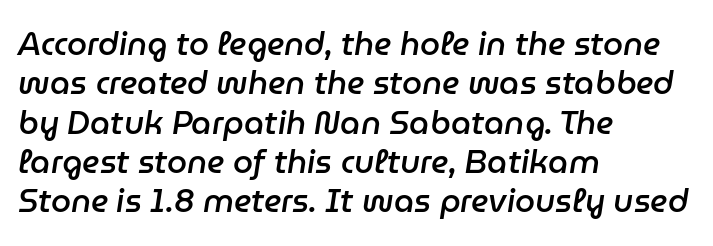
The image shows 32 px semibold type, italic (leaning right); set left-aligned, line spacing 1.23x, normal letter spacing, not underlined; low stroke contrast and a medium x-height.
